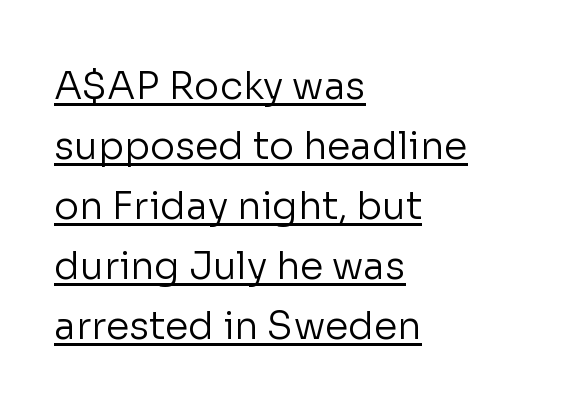
{"serif": "no", "italic": "no", "bold": "no", "weight": "regular", "width": "normal", "stroke_contrast": "low", "x_height": "medium", "monospaced": "no", "underline": "yes", "align": "left", "line_spacing": "normal", "line_spacing_ratio": 1.58, "letter_spacing": "normal", "letter_spacing_em": 0.0, "glyph_px": 38}
